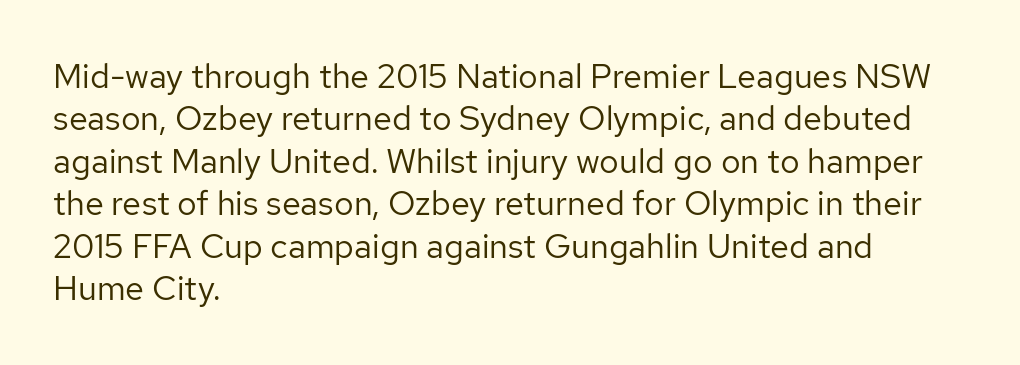
{"serif": "no", "italic": "no", "bold": "no", "weight": "regular", "width": "normal", "stroke_contrast": "low", "x_height": "medium", "monospaced": "no", "underline": "no", "align": "left", "line_spacing": "normal", "line_spacing_ratio": 1.25, "letter_spacing": "normal", "letter_spacing_em": 0.0, "glyph_px": 34}
